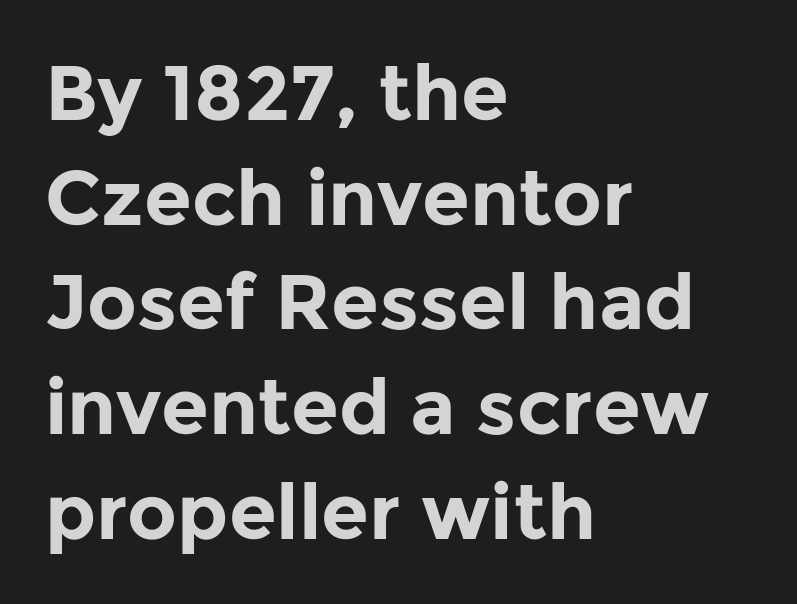
{"serif": "no", "italic": "no", "bold": "yes", "weight": "bold", "width": "normal", "stroke_contrast": "low", "x_height": "medium", "monospaced": "no", "underline": "no", "align": "left", "line_spacing": "normal", "line_spacing_ratio": 1.36, "letter_spacing": "normal", "letter_spacing_em": 0.0, "glyph_px": 77}
